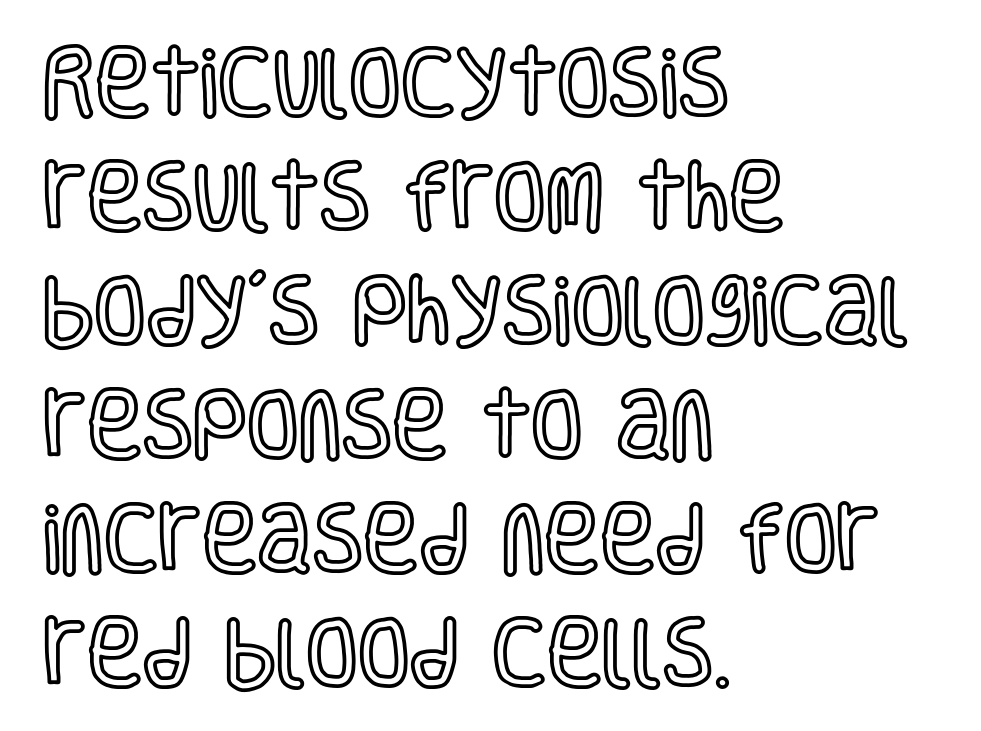
A clean baseline with only descenders dipping below it. The letters sit at their default tracking, neither squeezed nor spread. Do the characters align in a grid? No, the font is proportional. A roman cut, with each character standing at attention. The rag falls on the right side of this text block. In terms of leading, this rendering sits right in the middle.
